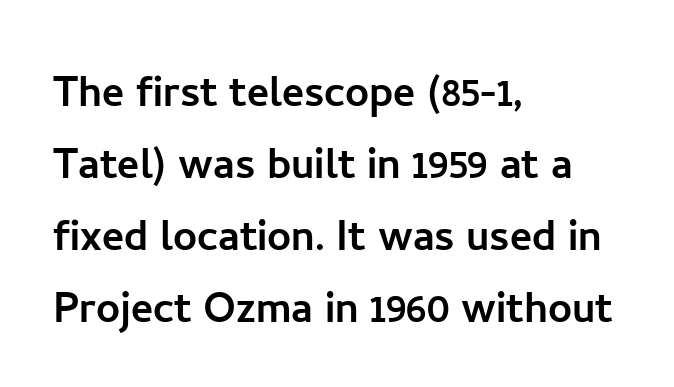
Q: Is the text italic (slanted)? A: No, it is upright.
Q: Is the typeface a serif or a sans-serif typeface? A: Sans-serif.
Q: Is the text underlined? A: No.
Q: How is the paragraph aligned? A: Left-aligned.
Q: Is the spacing between letters normal or unusually wide? A: Normal.
Q: Is the spacing between lines tight, normal or loose? A: Normal.
Q: Width (condensed, normal, or wide)? A: Normal.
Q: Stroke contrast? A: Low.
Q: x-height? A: Medium.
Q: Monospaced? A: No.
